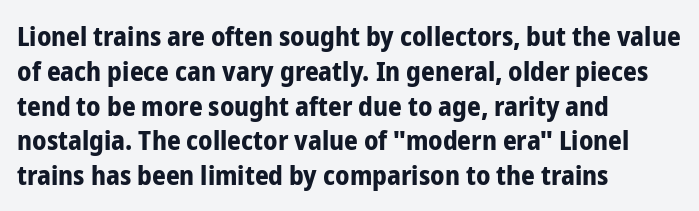
Q: Is the text bold? A: Yes.
Q: Is the text italic (slanted)? A: No, it is upright.
Q: Is the text underlined? A: No.
Q: How is the paragraph aligned? A: Left-aligned.
Q: Is the spacing between letters normal or unusually wide? A: Normal.
Q: Is the spacing between lines tight, normal or loose? A: Normal.
